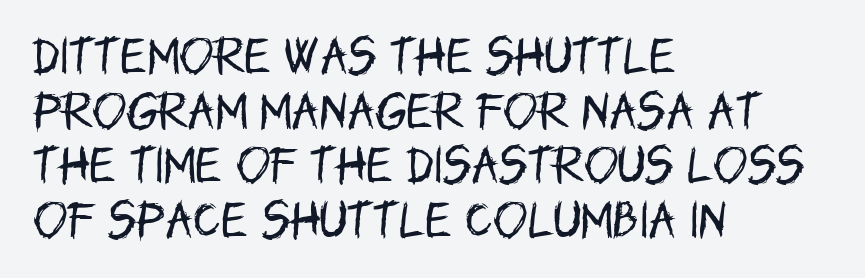
{"serif": "no", "italic": "no", "bold": "no", "weight": "regular", "width": "condensed", "stroke_contrast": "low", "x_height": "large", "monospaced": "no", "underline": "no", "align": "left", "line_spacing": "normal", "line_spacing_ratio": 1.33, "letter_spacing": "normal", "letter_spacing_em": 0.0, "glyph_px": 41}
